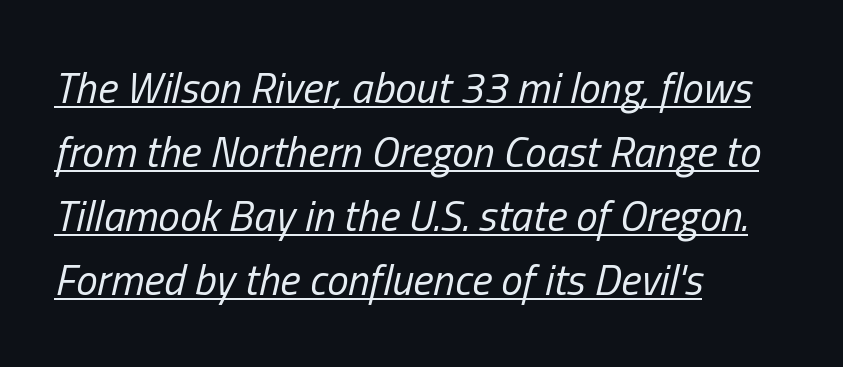
Q: Is the text bold? A: No.
Q: Is the text italic (slanted)? A: Yes, it leans right by about 13 degrees.
Q: Is the text underlined? A: Yes.
Q: How is the paragraph aligned? A: Left-aligned.
Q: Is the spacing between letters normal or unusually wide? A: Normal.
Q: Is the spacing between lines tight, normal or loose? A: Normal.
Q: Width (condensed, normal, or wide)? A: Condensed.
Q: Stroke contrast? A: Low.
Q: x-height? A: Medium.
Q: Monospaced? A: No.
